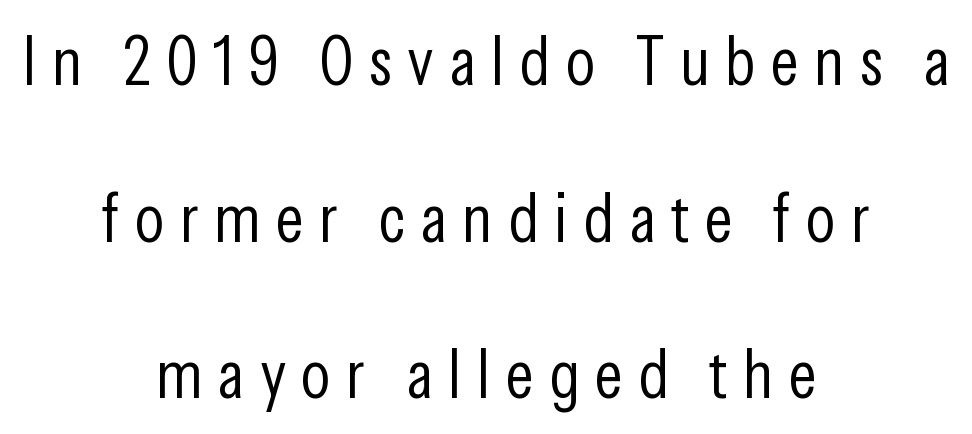
The image shows 69 px light, condensed sans-serif type, upright; set centered, loose line spacing (2.27x), unusually wide letter spacing (+0.22 em), not underlined; low stroke contrast and a medium x-height.
